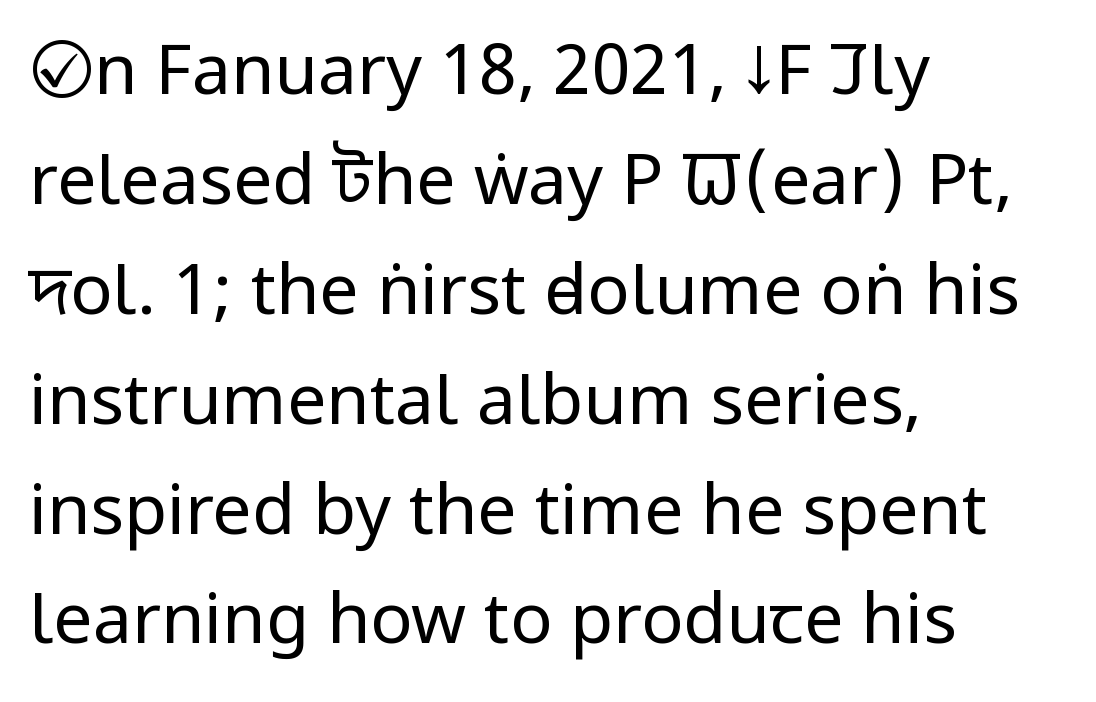
The image shows 70 px regular-weight, condensed sans-serif type, upright; set left-aligned, normal line spacing (1.57x), normal letter spacing, not underlined; low stroke contrast and a large x-height.
